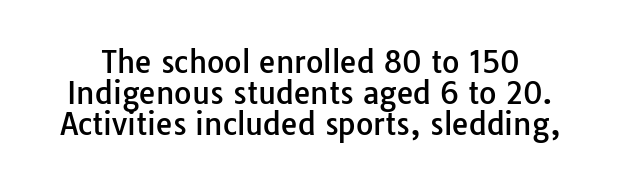
The image shows 30 px sans-serif type, upright; set tight line spacing (1.04x), normal letter spacing, not underlined; low stroke contrast and a medium x-height.
